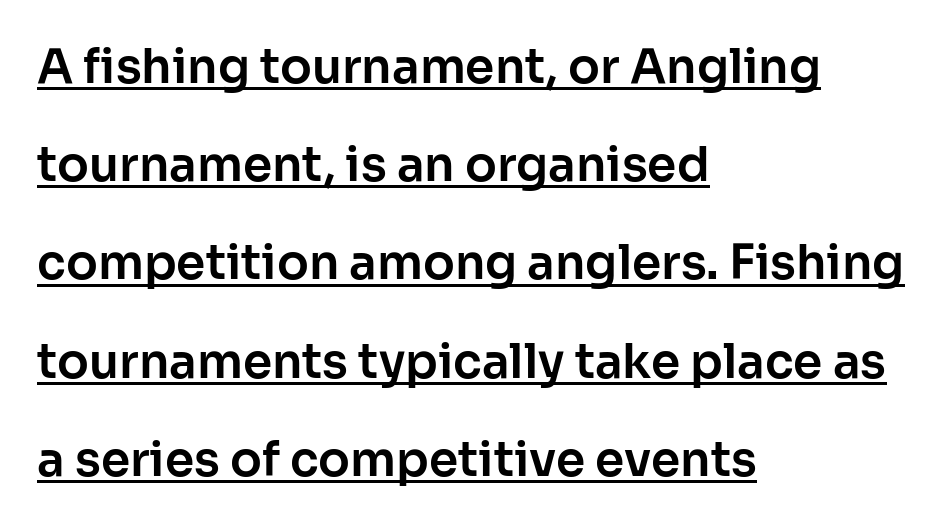
Q: Is the text italic (slanted)? A: No, it is upright.
Q: Is the typeface a serif or a sans-serif typeface? A: Sans-serif.
Q: Is the text underlined? A: Yes.
Q: How is the paragraph aligned? A: Left-aligned.
Q: Is the spacing between letters normal or unusually wide? A: Normal.
Q: Is the spacing between lines tight, normal or loose? A: Loose.
Q: Width (condensed, normal, or wide)? A: Normal.
Q: Stroke contrast? A: Low.
Q: x-height? A: Medium.
Q: Monospaced? A: No.
